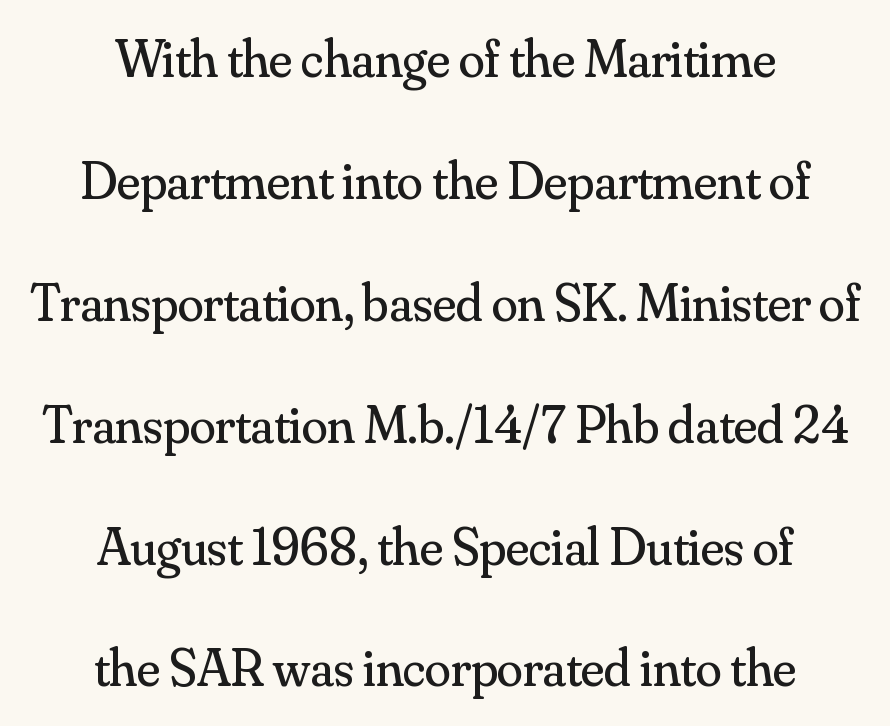
The image shows 53 px regular-weight serif type, upright; set centered, loose line spacing (2.3x), normal letter spacing, not underlined; medium stroke contrast and a small x-height.
